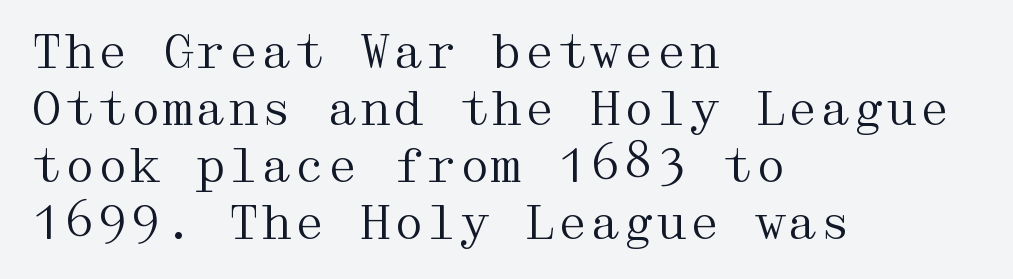
The characters display serif detailing at their extremities. The rag falls on the right side of this text block. Letter spacing: default. Descender tails drop into unmarked territory. A quiet, ordinary-to-light weight characterises the typeface.
